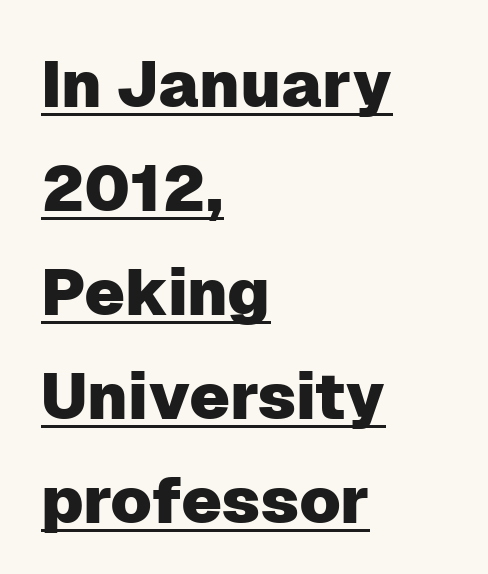
{"serif": "no", "italic": "no", "width": "normal", "stroke_contrast": "low", "x_height": "medium", "monospaced": "no", "underline": "yes", "align": "left", "line_spacing": "normal", "line_spacing_ratio": 1.6, "letter_spacing": "normal", "letter_spacing_em": 0.0, "glyph_px": 65}
